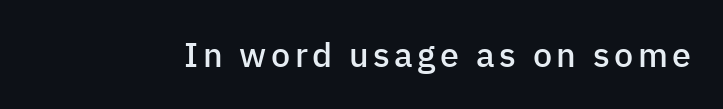
Q: Is the text bold? A: Semi-bold.
Q: Is the text italic (slanted)? A: No, it is upright.
Q: Is the typeface a serif or a sans-serif typeface? A: Sans-serif.
Q: Is the text underlined? A: No.
Q: Width (condensed, normal, or wide)? A: Normal.
Q: Stroke contrast? A: Low.
Q: x-height? A: Medium.
Q: Monospaced? A: No.
